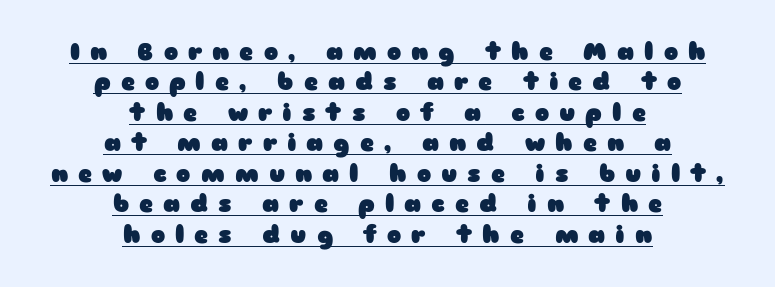
Q: Is the text bold? A: Yes.
Q: Is the text italic (slanted)? A: No, it is upright.
Q: Is the text underlined? A: Yes.
Q: How is the paragraph aligned? A: Centered.
Q: Is the spacing between letters normal or unusually wide? A: Unusually wide.
Q: Is the spacing between lines tight, normal or loose? A: Normal.
